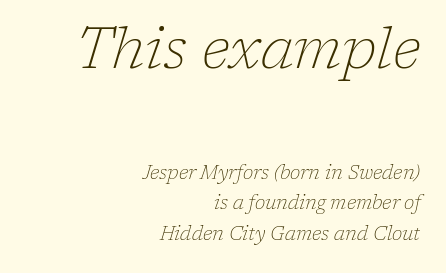
The image shows 57 px thin serif type, italic (leaning right); set right-aligned, normal line spacing (1.63x), normal letter spacing, not underlined; the first (top) block is 3.0x larger; low stroke contrast and a medium x-height.
